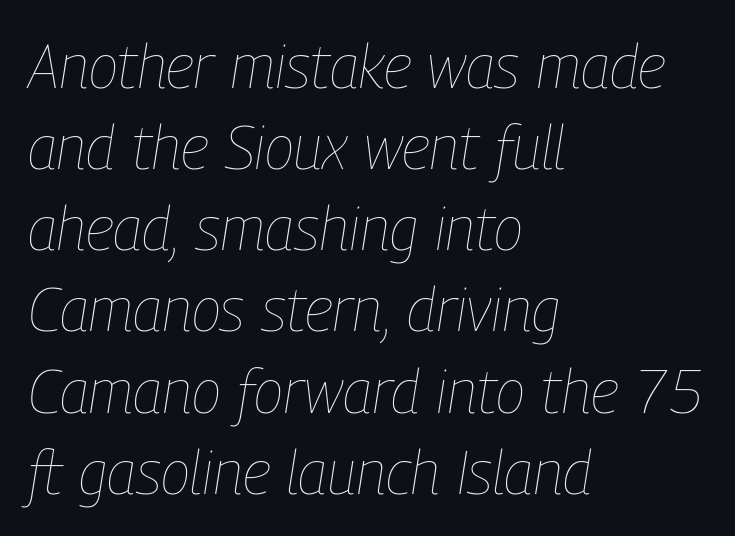
The image shows 61 px thin, condensed type, italic (leaning right); set left-aligned, normal line spacing (1.33x), normal letter spacing, not underlined; low stroke contrast and a medium x-height.
